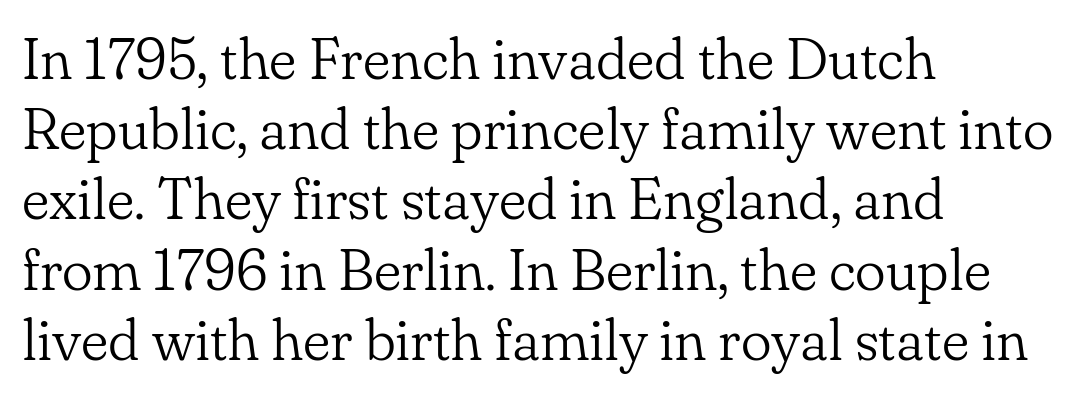
The image shows 58 px light serif type, upright; set left-aligned, line spacing 1.21x, normal letter spacing, not underlined; low stroke contrast and a small x-height.
